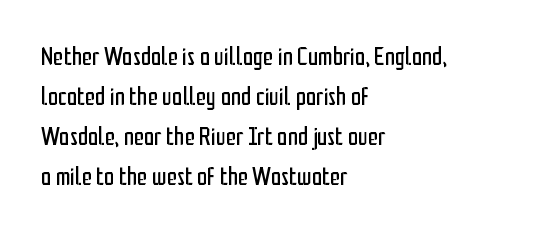
The image shows 26 px text type, upright; set left-aligned, normal line spacing (1.54x), normal letter spacing, not underlined.
